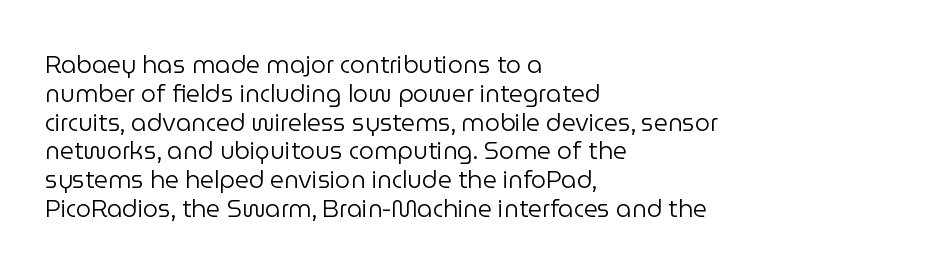
{"italic": "no", "bold": "no", "underline": "no", "align": "left", "line_spacing_ratio": 1.2, "letter_spacing": "normal", "letter_spacing_em": 0.0, "glyph_px": 24}
